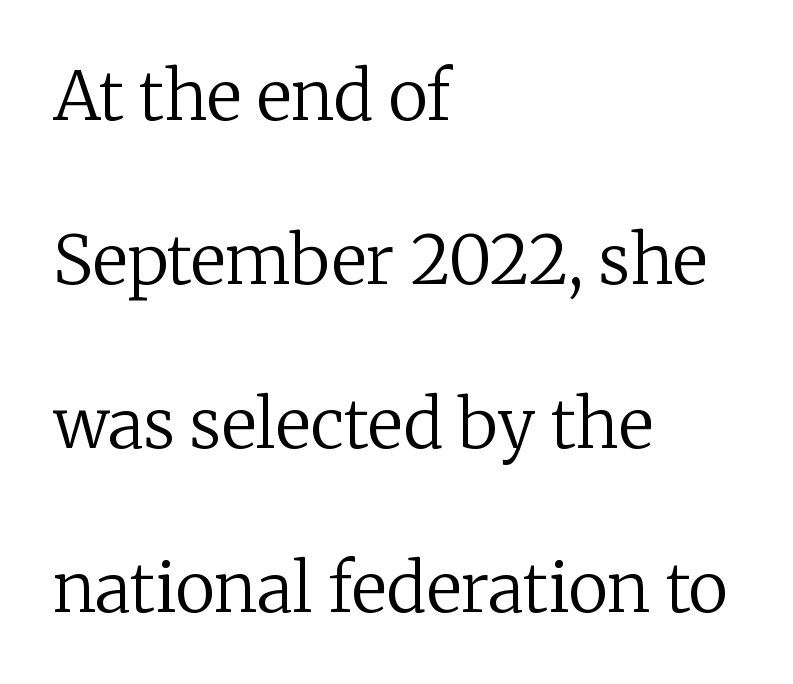
{"serif": "yes", "italic": "no", "bold": "no", "weight": "regular", "width": "normal", "stroke_contrast": "low", "x_height": "medium", "monospaced": "no", "underline": "no", "align": "left", "line_spacing": "loose", "line_spacing_ratio": 2.41, "letter_spacing": "normal", "letter_spacing_em": 0.0, "glyph_px": 68}
